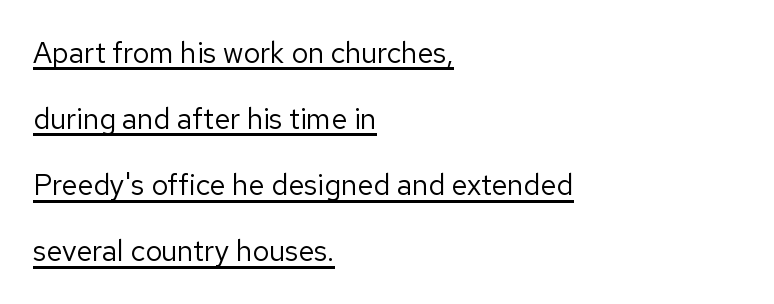
The image shows 29 px regular-weight sans-serif type, upright; set left-aligned, loose line spacing (2.28x), normal letter spacing, underlined; low stroke contrast and a medium x-height.
